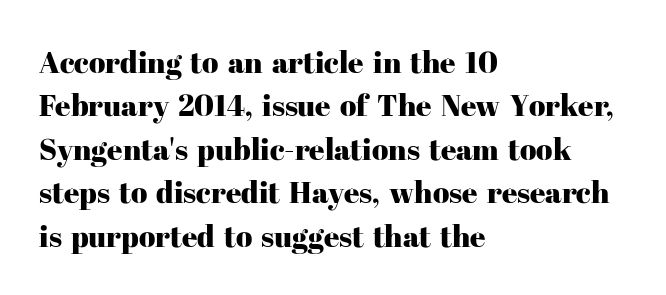
Note: serifs present on the glyphs. Unmarked baselines from the first word to the last. Tracking here is standard; glyphs follow each other at the usual distance. This sample uses an upright cut, with every glyph sitting square on the baseline. Rows of type keep a routine distance in the vertical direction.
